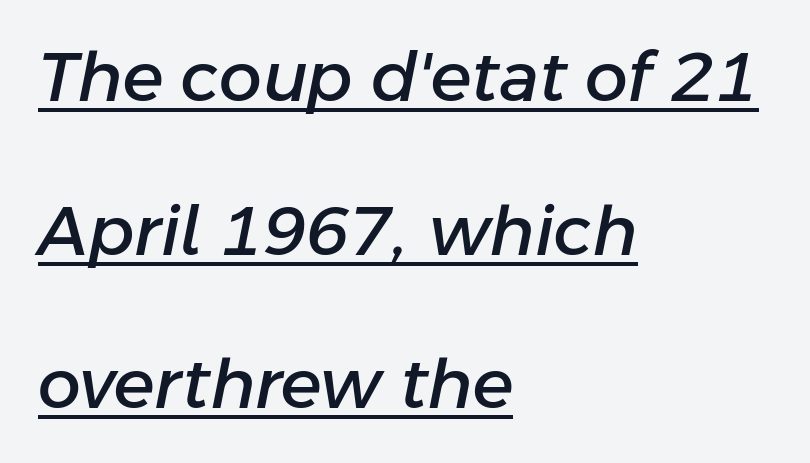
Observe the lean: these are italic letterforms. Compared with typical body copy, the letter spacing here is the same. Honestly, the underline is the first thing you notice here. The leading is generous, giving the passage an open texture. In CSS terms this would be text-align: left.
